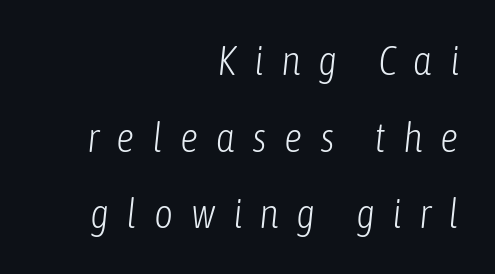
{"italic": "yes", "lean": "right", "slant_degrees": 6, "bold": "no", "weight": "light", "width": "condensed", "stroke_contrast": "low", "x_height": "medium", "monospaced": "no", "underline": "no", "align": "right", "line_spacing_ratio": 1.87, "letter_spacing": "wide", "letter_spacing_em": 0.42, "glyph_px": 41}
